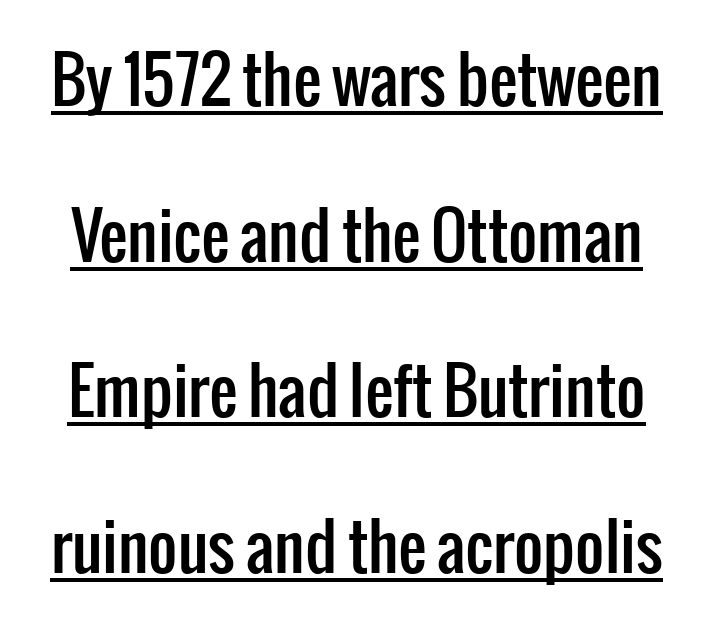
Q: Is the text italic (slanted)? A: No, it is upright.
Q: Is the typeface a serif or a sans-serif typeface? A: Sans-serif.
Q: Is the text underlined? A: Yes.
Q: Is the spacing between letters normal or unusually wide? A: Normal.
Q: Is the spacing between lines tight, normal or loose? A: Loose.
Q: Width (condensed, normal, or wide)? A: Condensed.
Q: Stroke contrast? A: Low.
Q: x-height? A: Medium.
Q: Monospaced? A: No.
